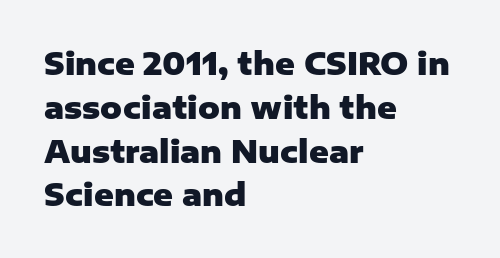
Q: Is the text bold? A: Yes.
Q: Is the text italic (slanted)? A: No, it is upright.
Q: Is the typeface a serif or a sans-serif typeface? A: Sans-serif.
Q: Is the text underlined? A: No.
Q: How is the paragraph aligned? A: Left-aligned.
Q: Is the spacing between letters normal or unusually wide? A: Normal.
Q: Is the spacing between lines tight, normal or loose? A: Normal.
Q: Width (condensed, normal, or wide)? A: Normal.
Q: Stroke contrast? A: Low.
Q: x-height? A: Medium.
Q: Monospaced? A: No.
